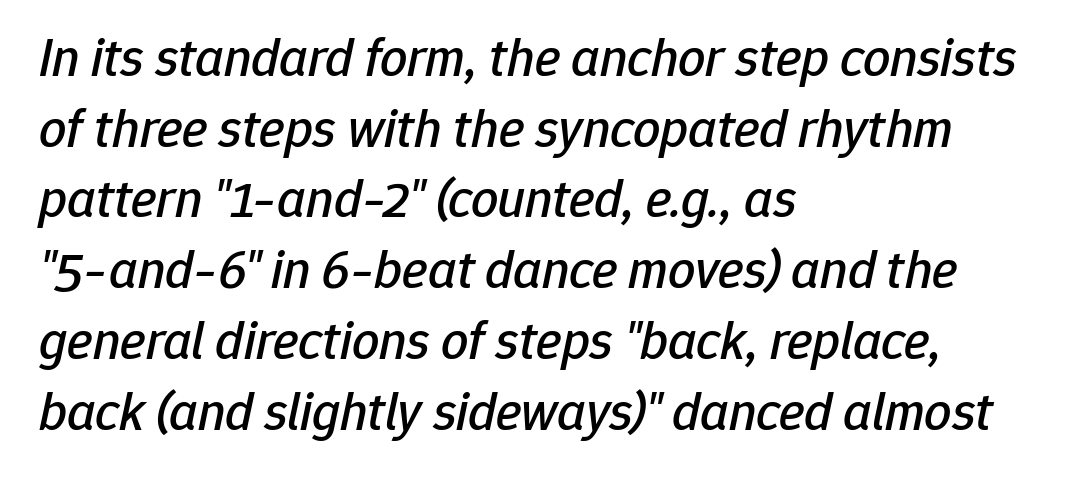
{"italic": "yes", "lean": "right", "slant_degrees": 12, "width": "normal", "stroke_contrast": "low", "x_height": "medium", "monospaced": "no", "underline": "no", "align": "left", "line_spacing": "normal", "line_spacing_ratio": 1.31, "letter_spacing": "normal", "letter_spacing_em": 0.0, "glyph_px": 54}
